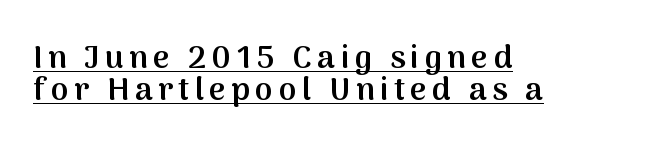
The image shows 32 px semibold sans-serif type, upright; set left-aligned, tight line spacing (1.0x), underlined; medium stroke contrast and a medium x-height.
